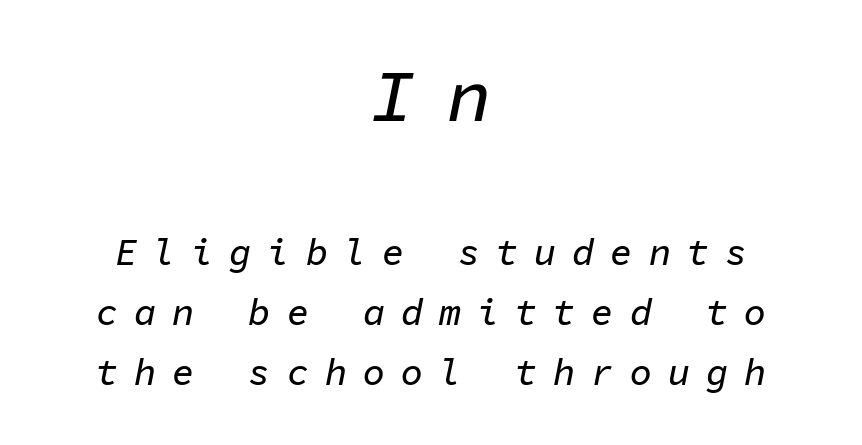
The strip under each line holds only bare page. Do the characters align in a grid? Yes, the font is monospaced. Vertical spacing — default. Caption: multi-line text, centered on the measure.
